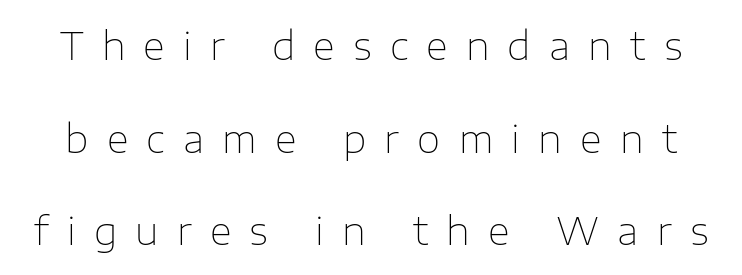
Q: Is the text bold? A: No.
Q: Is the text italic (slanted)? A: No, it is upright.
Q: Is the typeface a serif or a sans-serif typeface? A: Sans-serif.
Q: Is the text underlined? A: No.
Q: Is the spacing between letters normal or unusually wide? A: Unusually wide.
Q: Is the spacing between lines tight, normal or loose? A: Loose.
Q: Width (condensed, normal, or wide)? A: Normal.
Q: Stroke contrast? A: Low.
Q: x-height? A: Medium.
Q: Monospaced? A: No.
